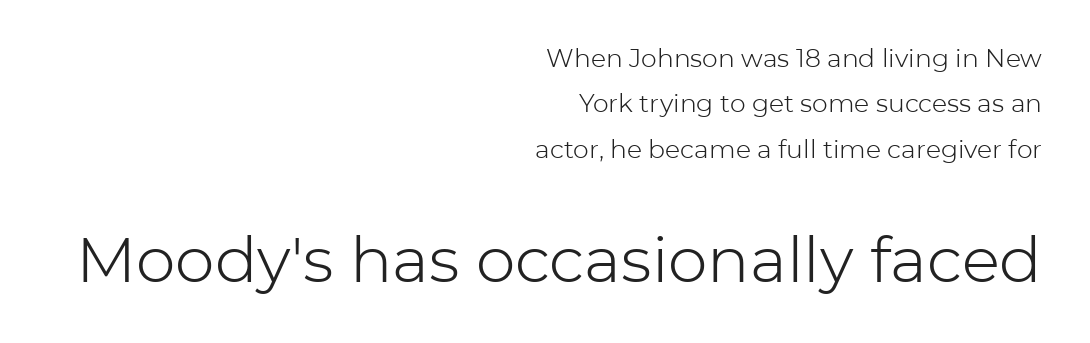
The image shows 63 px light sans-serif type, upright; set right-aligned, line spacing 1.82x, normal letter spacing, not underlined; the second (bottom) block is 2.52x larger; low stroke contrast and a medium x-height.
